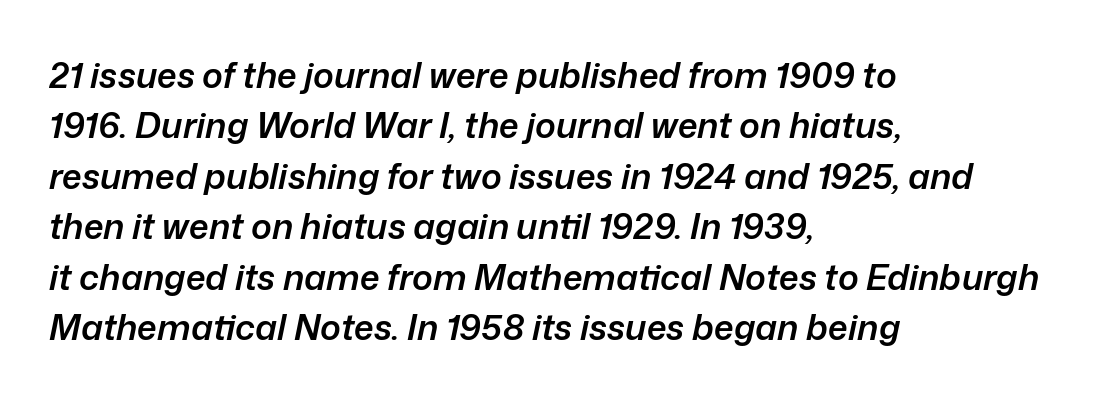
Q: Is the text bold? A: Semi-bold.
Q: Is the text italic (slanted)? A: Yes, it leans right by about 12 degrees.
Q: Is the text underlined? A: No.
Q: How is the paragraph aligned? A: Left-aligned.
Q: Is the spacing between letters normal or unusually wide? A: Normal.
Q: Is the spacing between lines tight, normal or loose? A: Normal.
Q: Width (condensed, normal, or wide)? A: Normal.
Q: Stroke contrast? A: Low.
Q: x-height? A: Medium.
Q: Monospaced? A: No.
